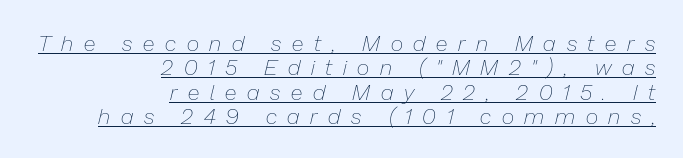
The image shows 22 px text type, italic (leaning right); set right-aligned, tight line spacing (1.11x), unusually wide letter spacing (+0.49 em), underlined.
